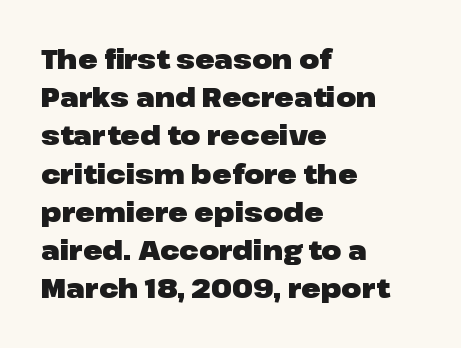
Q: Is the text bold? A: Yes.
Q: Is the text italic (slanted)? A: No, it is upright.
Q: Is the text underlined? A: No.
Q: How is the paragraph aligned? A: Left-aligned.
Q: Is the spacing between letters normal or unusually wide? A: Normal.
Q: Is the spacing between lines tight, normal or loose? A: Normal.
